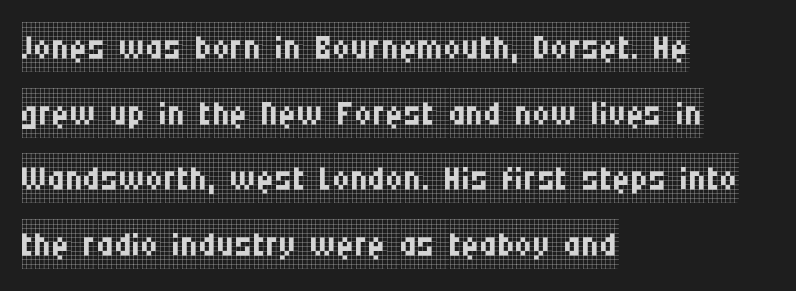
Has an underline been added? It has not. The strokes are not fattened; the text isn't bold. This sample uses a serif face. The rendering keeps characters at their native spacing. Regular leading. Varying glyph widths throughout — classic text-font behaviour.
